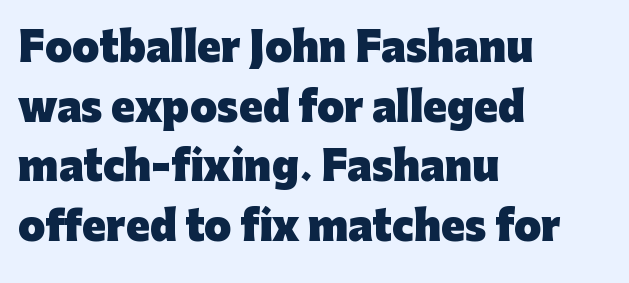
{"serif": "no", "italic": "no", "bold": "yes", "weight": "heavy", "width": "normal", "stroke_contrast": "low", "x_height": "medium", "monospaced": "no", "underline": "no", "align": "left", "line_spacing": "normal", "line_spacing_ratio": 1.53, "letter_spacing": "normal", "letter_spacing_em": 0.0, "glyph_px": 39}
